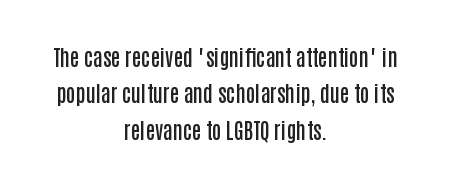
The text block is weighted toward neither margin, spreading evenly from the middle. Check the space under the baseline: it is left empty. The font's upright variant was chosen for this text. Firm but not heavy-handed strokes: this text is semibold. Between one letter and the next there's only the usual sliver of space.
